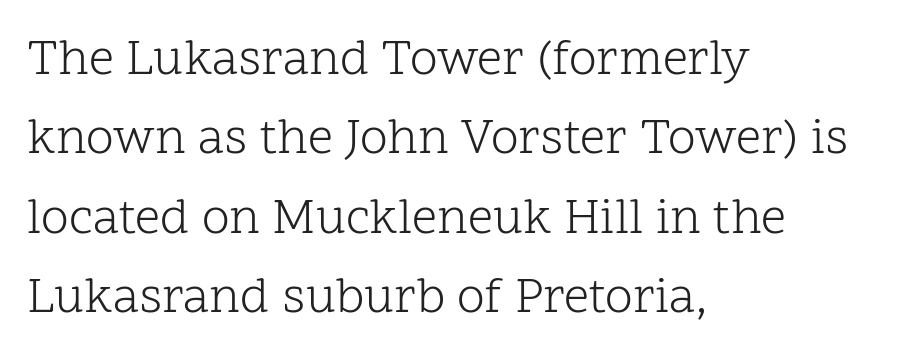
Q: Is the text bold? A: No.
Q: Is the text italic (slanted)? A: No, it is upright.
Q: Is the typeface a serif or a sans-serif typeface? A: Serif.
Q: Is the text underlined? A: No.
Q: How is the paragraph aligned? A: Left-aligned.
Q: Is the spacing between letters normal or unusually wide? A: Normal.
Q: Is the spacing between lines tight, normal or loose? A: Normal.
Q: Width (condensed, normal, or wide)? A: Normal.
Q: Stroke contrast? A: Low.
Q: x-height? A: Medium.
Q: Monospaced? A: No.
